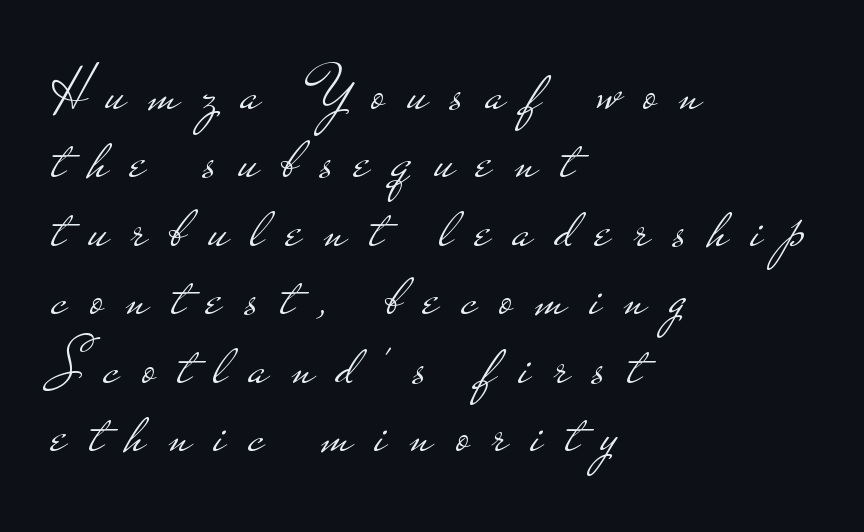
The image shows 64 px light, wide sans-serif type; set left-aligned, tight line spacing (1.07x), unusually wide letter spacing (+0.36 em), not underlined; low stroke contrast and a small x-height.
